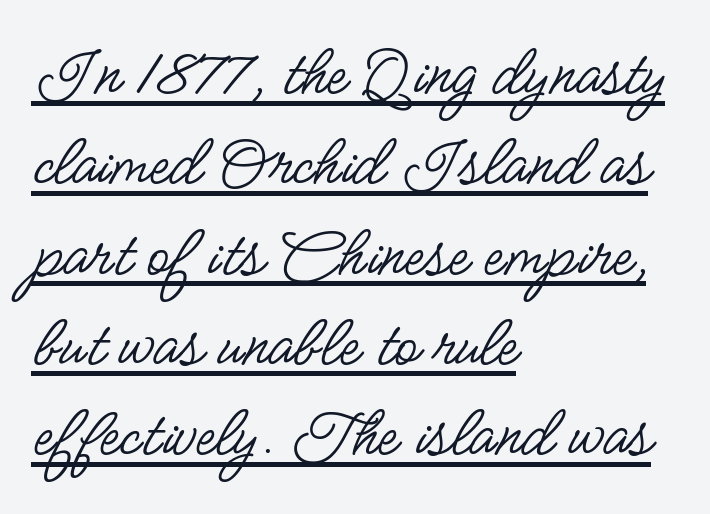
Is the block centered? No — it sits flush against the left margin. Here the glyphs are tracked normally, forming tight word shapes. This is sans-serif lettering, the kind often seen on screens and signage. These characters rest on top of a visible drawn line. No chunkiness to these letters — they're not bold.
